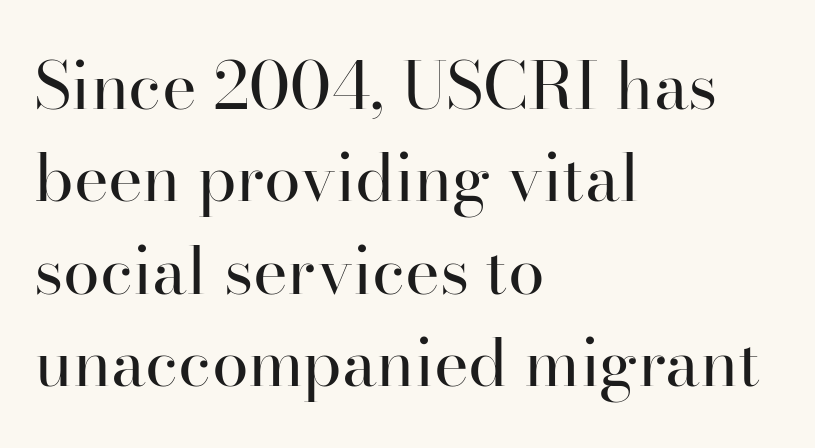
Look at the tracking — it's just the regular setting, nothing added. Does the copy run flush right? No — it runs flush left. Quick note: not italic, upright. Letters have the restrained weight of plain body copy at most. Looks like regular typesetting: each glyph gets only the width it needs. Glance below the letters and you will spot only blank space.
